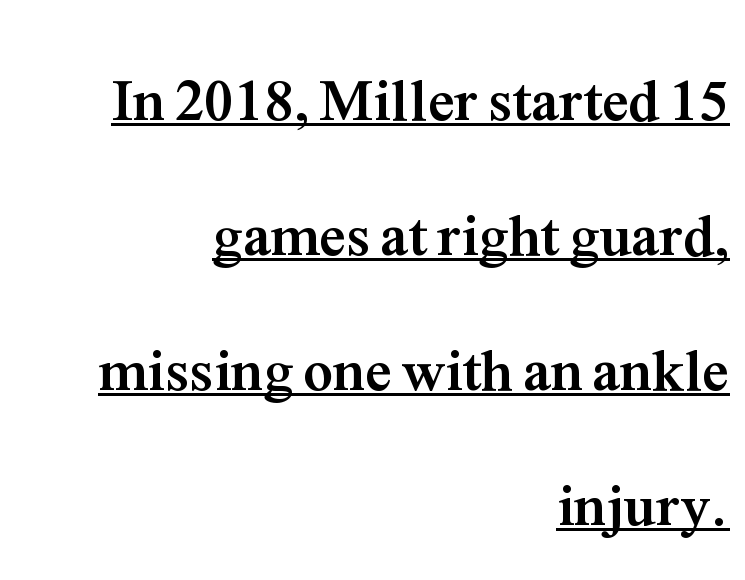
The image shows 59 px semibold serif type, upright; set right-aligned, loose line spacing (2.29x), normal letter spacing, underlined; medium stroke contrast and a medium x-height.
